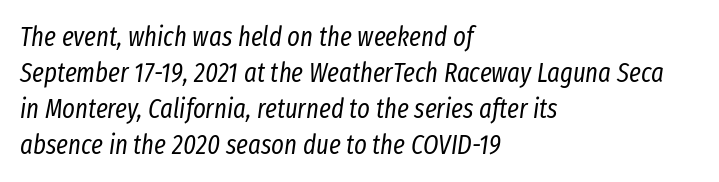
The image shows 27 px text type, italic (leaning right); set left-aligned, normal line spacing (1.33x), normal letter spacing, not underlined.
